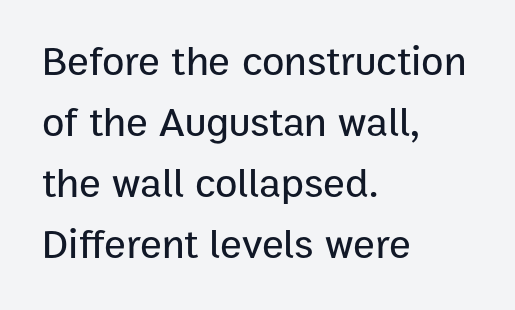
The image shows 41 px sans-serif type, upright; set left-aligned, normal line spacing (1.49x), normal letter spacing, not underlined; low stroke contrast and a medium x-height.
